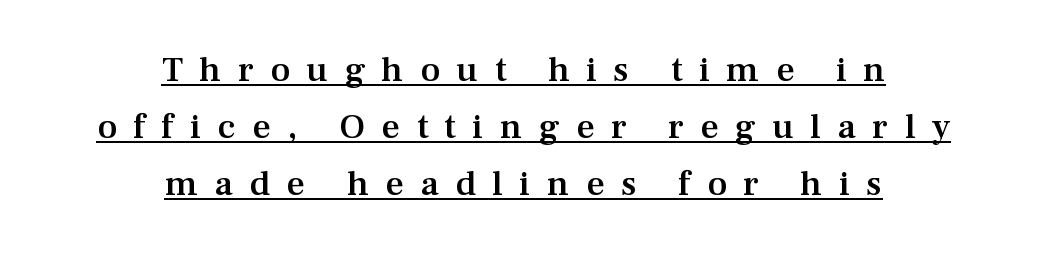
{"serif": "yes", "italic": "no", "bold": "semi", "weight": "semibold", "width": "normal", "stroke_contrast": "medium", "x_height": "medium", "monospaced": "no", "underline": "yes", "align": "center", "line_spacing": "normal", "line_spacing_ratio": 1.58, "letter_spacing": "wide", "letter_spacing_em": 0.46, "glyph_px": 36}
